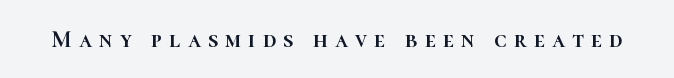
The type sits square on the baseline with zero lean. Tracking value appears strongly positive — letters spread wide. Anything drawn beneath the words? Only blank space.
